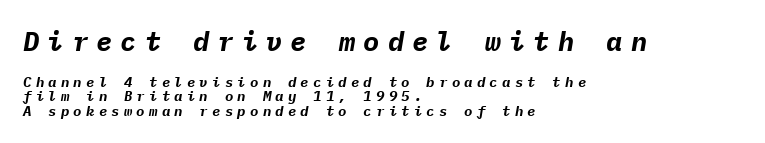
Is the type slanted? Yes — the strokes lean at a clear angle. In CSS terms this would be text-align: left. Reading down the column, the eye jumps only a short way to each next line. What stands out about the letter spacing? Its width — letters are far apart.
